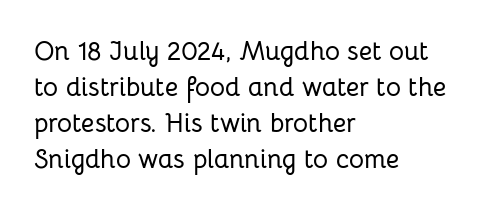
The image shows 26 px text type, upright; set left-aligned, normal line spacing (1.39x), normal letter spacing, not underlined.
